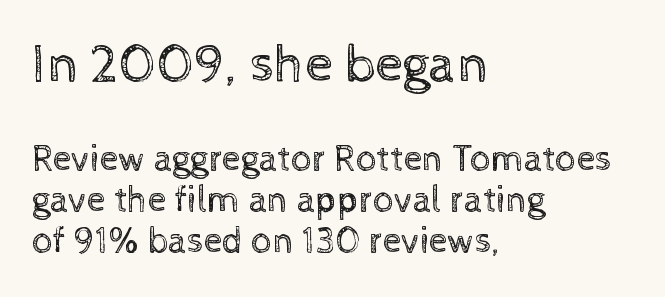
{"italic": "no", "bold": "no", "weight": "regular", "width": "normal", "x_height": "medium", "monospaced": "no", "underline": "no", "align": "left", "line_spacing": "tight", "line_spacing_ratio": 1.11, "letter_spacing": "normal", "letter_spacing_em": 0.0, "larger_block": "first", "size_ratio": 1.49, "glyph_px": 55}
